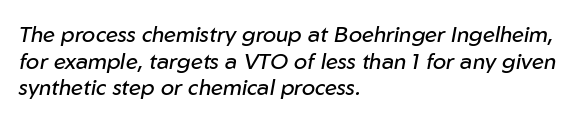
The gap between lines stays unmarked. Look at the tracking — it's just the regular setting, nothing added. Weight: in the light-to-regular range. This is oblique type, the kind used for emphasis or titles. The text block is weighted toward the left margin, trailing off unevenly rightward.
